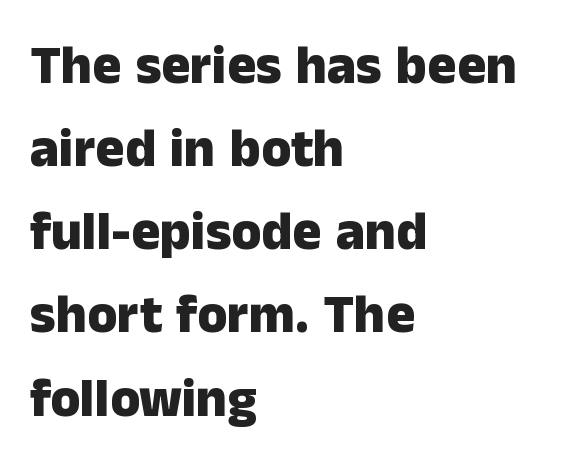
Q: Is the text bold? A: Yes.
Q: Is the text italic (slanted)? A: No, it is upright.
Q: Is the typeface a serif or a sans-serif typeface? A: Sans-serif.
Q: Is the text underlined? A: No.
Q: How is the paragraph aligned? A: Left-aligned.
Q: Is the spacing between letters normal or unusually wide? A: Normal.
Q: Is the spacing between lines tight, normal or loose? A: Normal.
Q: Width (condensed, normal, or wide)? A: Normal.
Q: Stroke contrast? A: Low.
Q: x-height? A: Medium.
Q: Monospaced? A: No.
